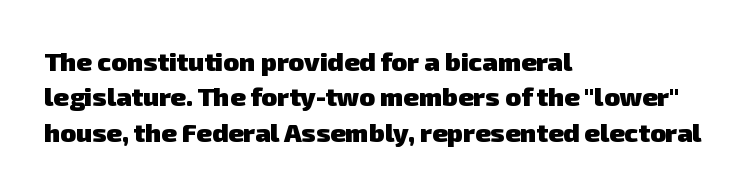
The image shows 26 px bold type; set left-aligned, normal line spacing (1.36x), normal letter spacing, not underlined.
